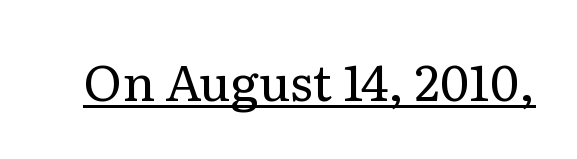
Q: Is the text bold? A: No.
Q: Is the text italic (slanted)? A: No, it is upright.
Q: Is the typeface a serif or a sans-serif typeface? A: Serif.
Q: Is the text underlined? A: Yes.
Q: Is the spacing between letters normal or unusually wide? A: Normal.
Q: Width (condensed, normal, or wide)? A: Normal.
Q: Stroke contrast? A: Low.
Q: x-height? A: Medium.
Q: Monospaced? A: No.
